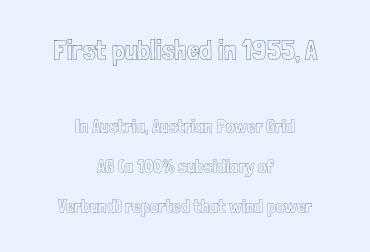
{"italic": "no", "width": "condensed", "x_height": "medium", "monospaced": "no", "underline": "no", "align": "center", "line_spacing": "loose", "line_spacing_ratio": 2.12, "letter_spacing": "normal", "letter_spacing_em": 0.0, "larger_block": "first", "size_ratio": 1.47, "glyph_px": 28}
